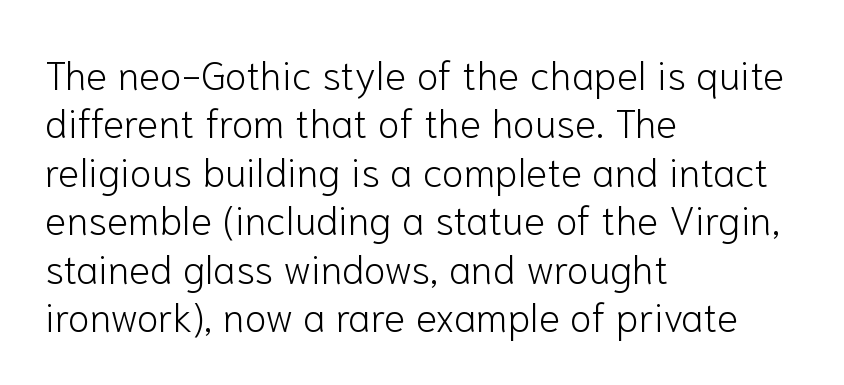
Q: Is the text bold? A: No.
Q: Is the text italic (slanted)? A: No, it is upright.
Q: Is the typeface a serif or a sans-serif typeface? A: Sans-serif.
Q: Is the text underlined? A: No.
Q: How is the paragraph aligned? A: Left-aligned.
Q: Is the spacing between letters normal or unusually wide? A: Normal.
Q: Width (condensed, normal, or wide)? A: Normal.
Q: Stroke contrast? A: Low.
Q: x-height? A: Medium.
Q: Monospaced? A: No.
